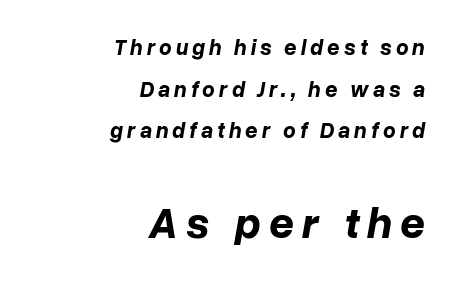
Visually, the bottom section dominates because its glyphs are scaled up. Visually the block forms a straight wall on the right and a jagged coastline on the left. The glyphs are unaccompanied by any horizontal stroke below them. Weight: bold. Would a proofreader flag this as italicized? Yes.
